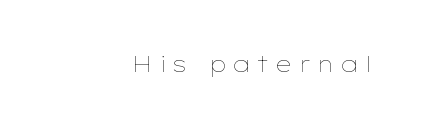
Q: Is the text bold? A: No.
Q: Is the text italic (slanted)? A: No, it is upright.
Q: Is the text underlined? A: No.
Q: How is the paragraph aligned? A: Right-aligned.
Q: Is the spacing between letters normal or unusually wide? A: Unusually wide.
